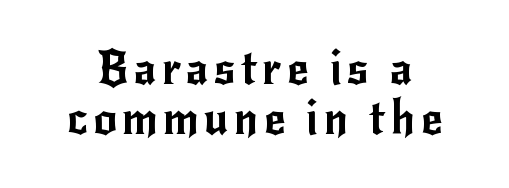
Italic? Not at all — the glyphs are vertical. A sans-serif font was chosen for this passage. Rule under the text: the space is simply empty. Successive baselines arrive quickly, one right under another. Each letter keeps its own natural width here, so spacing adapts to shape.
